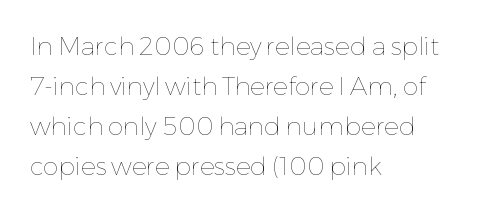
Q: Is the text bold? A: No.
Q: Is the text italic (slanted)? A: No, it is upright.
Q: Is the text underlined? A: No.
Q: How is the paragraph aligned? A: Left-aligned.
Q: Is the spacing between letters normal or unusually wide? A: Normal.
Q: Is the spacing between lines tight, normal or loose? A: Normal.
